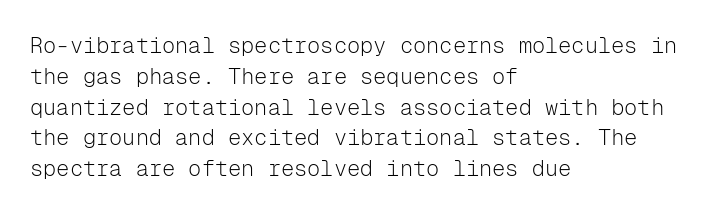
The image shows 22 px text type, upright; set left-aligned, normal line spacing (1.4x), normal letter spacing, not underlined.
